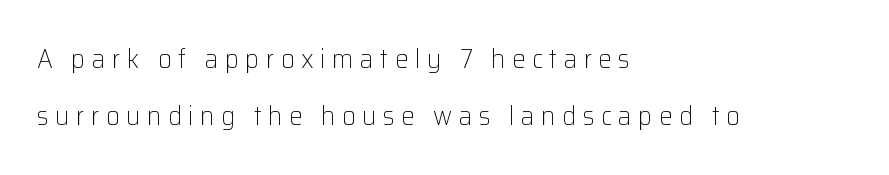
Posture: upright roman. Rows of type keep a wide berth in the vertical direction. The paragraph has a hard left edge and a soft right edge. The specimen omits any rule beneath the text block's lines.
